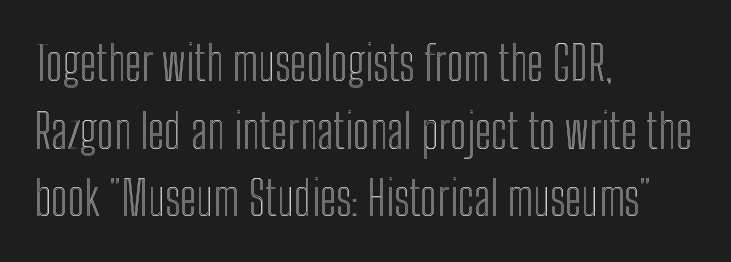
Q: Is the text italic (slanted)? A: No, it is upright.
Q: Is the text underlined? A: No.
Q: How is the paragraph aligned? A: Left-aligned.
Q: Is the spacing between letters normal or unusually wide? A: Normal.
Q: Is the spacing between lines tight, normal or loose? A: Normal.
Q: Width (condensed, normal, or wide)? A: Condensed.
Q: x-height? A: Medium.
Q: Monospaced? A: No.
